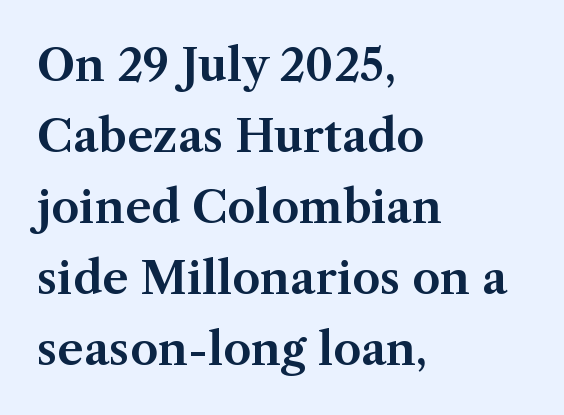
{"serif": "yes", "italic": "no", "width": "normal", "stroke_contrast": "medium", "x_height": "medium", "monospaced": "no", "underline": "no", "align": "left", "line_spacing": "normal", "line_spacing_ratio": 1.58, "letter_spacing": "normal", "letter_spacing_em": 0.0, "glyph_px": 45}
